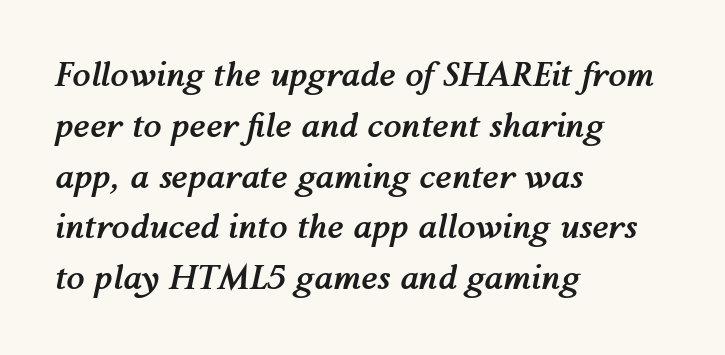
Q: Is the text bold? A: Yes.
Q: Is the text italic (slanted)? A: Yes, it leans right by about 12 degrees.
Q: Is the text underlined? A: No.
Q: How is the paragraph aligned? A: Left-aligned.
Q: Is the spacing between letters normal or unusually wide? A: Normal.
Q: Is the spacing between lines tight, normal or loose? A: Normal.
Q: Width (condensed, normal, or wide)? A: Normal.
Q: Stroke contrast? A: Medium.
Q: x-height? A: Medium.
Q: Monospaced? A: No.
